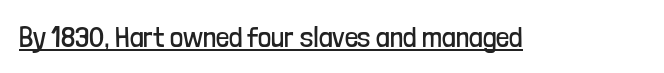
Q: Is the text bold? A: No.
Q: Is the text italic (slanted)? A: No, it is upright.
Q: Is the typeface a serif or a sans-serif typeface? A: Sans-serif.
Q: Is the text underlined? A: Yes.
Q: Is the spacing between letters normal or unusually wide? A: Normal.
Q: Width (condensed, normal, or wide)? A: Condensed.
Q: Stroke contrast? A: Low.
Q: x-height? A: Medium.
Q: Monospaced? A: No.
